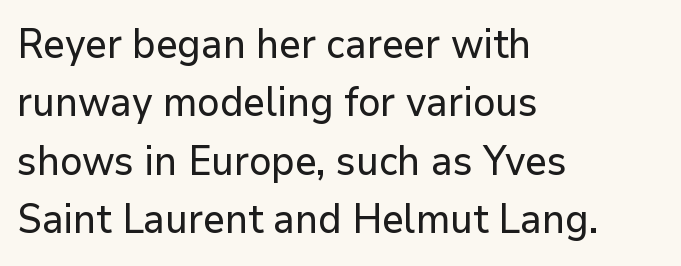
Q: Is the text italic (slanted)? A: No, it is upright.
Q: Is the typeface a serif or a sans-serif typeface? A: Sans-serif.
Q: Is the text underlined? A: No.
Q: How is the paragraph aligned? A: Left-aligned.
Q: Is the spacing between letters normal or unusually wide? A: Normal.
Q: Is the spacing between lines tight, normal or loose? A: Normal.
Q: Width (condensed, normal, or wide)? A: Normal.
Q: Stroke contrast? A: Low.
Q: x-height? A: Medium.
Q: Monospaced? A: No.
